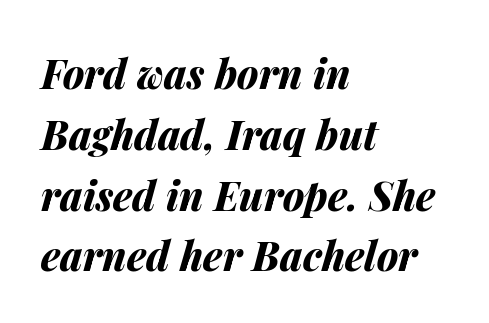
The image shows 40 px bold type, italic (leaning right); set left-aligned, normal line spacing (1.52x), normal letter spacing, not underlined; medium stroke contrast and a medium x-height.
